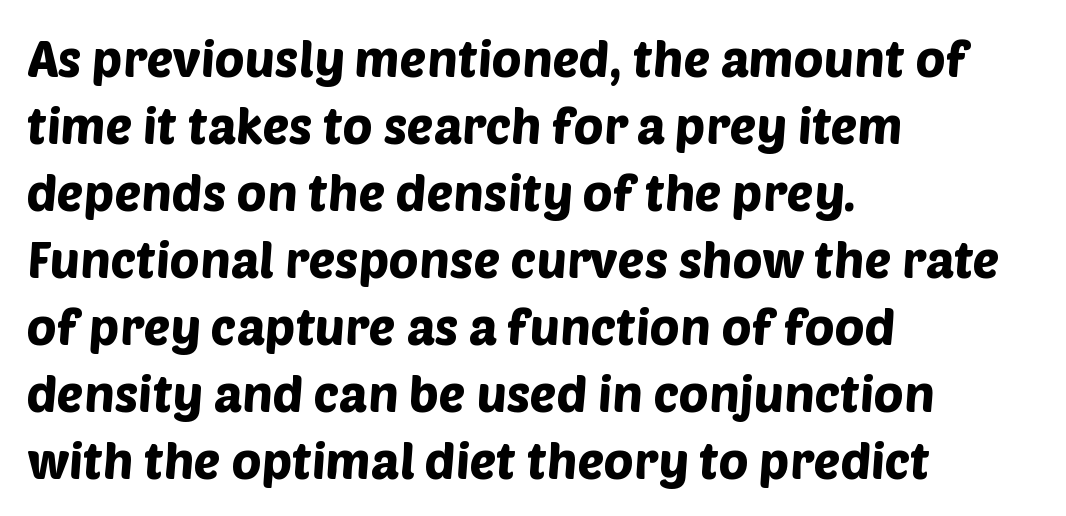
Lines of text with bare space underneath. The passage shown is typeset with a sans-serif family. The rendering uses natural spacing where letterforms have individual widths. Every row of glyphs begins at an identical x-position on the left. Tracking value appears to be zero — textbook default spacing. Leading: standard.
